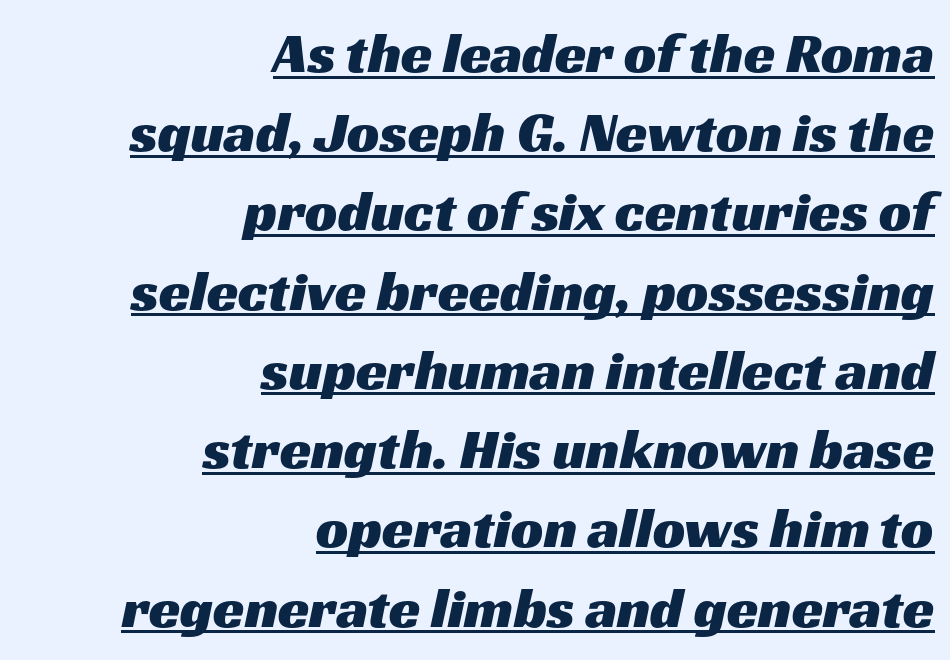
Leading: standard. Serifs: no, the terminals of the letterforms are clean. Caption: lettering with a line underneath. The gaps between neighbouring characters are ordinary and unremarkable.
